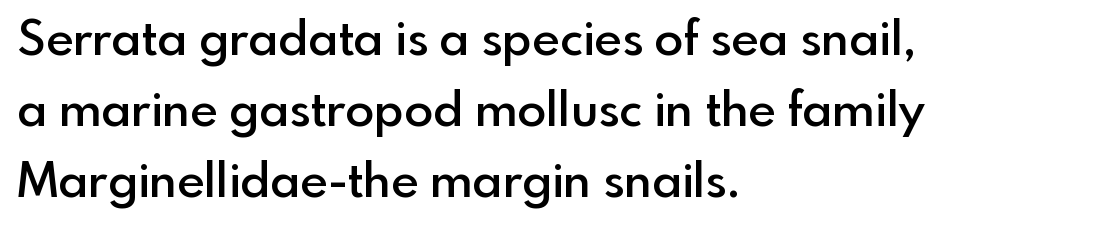
Q: Is the text bold? A: Semi-bold.
Q: Is the text italic (slanted)? A: No, it is upright.
Q: Is the typeface a serif or a sans-serif typeface? A: Sans-serif.
Q: Is the text underlined? A: No.
Q: How is the paragraph aligned? A: Left-aligned.
Q: Is the spacing between letters normal or unusually wide? A: Normal.
Q: Is the spacing between lines tight, normal or loose? A: Normal.
Q: Width (condensed, normal, or wide)? A: Normal.
Q: x-height? A: Small.
Q: Monospaced? A: No.
